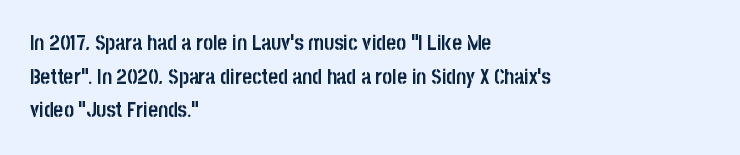
Q: Is the text bold? A: Yes.
Q: Is the text italic (slanted)? A: No, it is upright.
Q: Is the text underlined? A: No.
Q: How is the paragraph aligned? A: Left-aligned.
Q: Is the spacing between letters normal or unusually wide? A: Normal.
Q: Is the spacing between lines tight, normal or loose? A: Normal.
